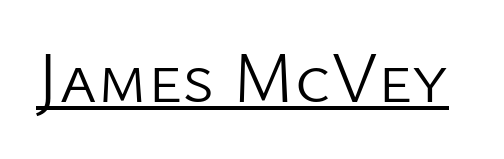
The image shows 72 px light sans-serif type, upright; set normal letter spacing, underlined; low stroke contrast and a medium x-height.
